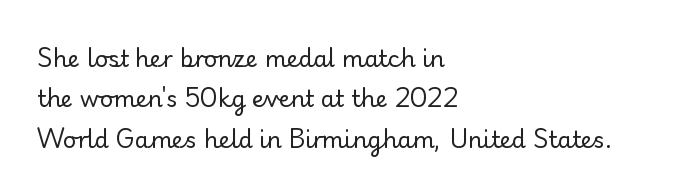
The rendering anchors every line to the left-hand side. Students, note that the glyphs here touch the page at normal intervals. Underline: absent. Do the letters lean? They stand straight.
